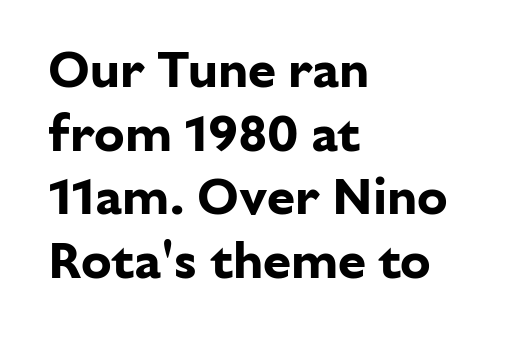
The image shows 51 px bold sans-serif type, upright; set left-aligned, normal line spacing (1.25x), normal letter spacing, not underlined; low stroke contrast and a medium x-height.
